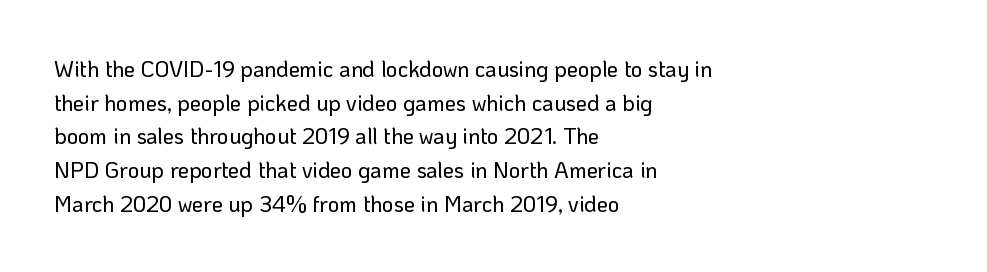
One glance says typical: line gaps are just what's usual. The letters stand upright; this is a roman face. The gap between lines stays unmarked. These lines keep a tight, regular rhythm from letter to letter. Casual observation: everything's shoved over to the left.
